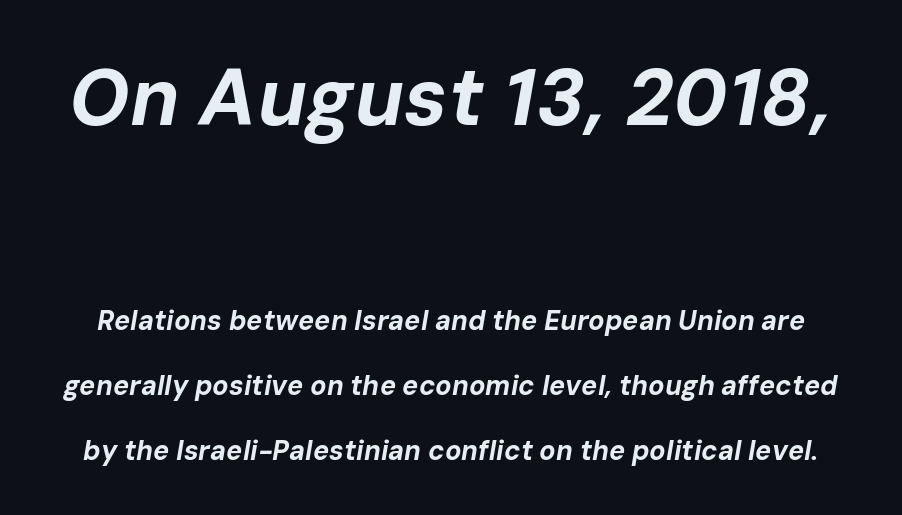
{"italic": "yes", "lean": "right", "slant_degrees": 10, "bold": "yes", "weight": "bold", "width": "normal", "stroke_contrast": "low", "x_height": "medium", "monospaced": "no", "underline": "no", "line_spacing": "loose", "line_spacing_ratio": 2.42, "letter_spacing": "normal", "letter_spacing_em": 0.0, "larger_block": "first", "size_ratio": 2.96, "glyph_px": 80}
